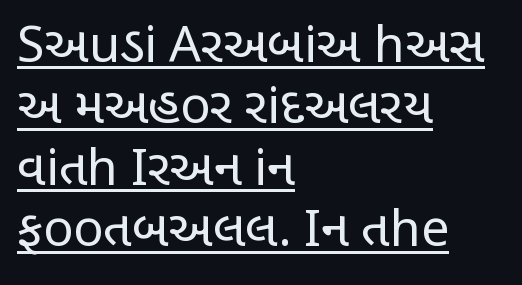
{"serif": "no", "italic": "no", "bold": "no", "weight": "regular", "width": "condensed", "stroke_contrast": "low", "x_height": "large", "monospaced": "no", "underline": "yes", "align": "left", "line_spacing_ratio": 1.23, "letter_spacing": "normal", "letter_spacing_em": 0.0, "glyph_px": 50}
